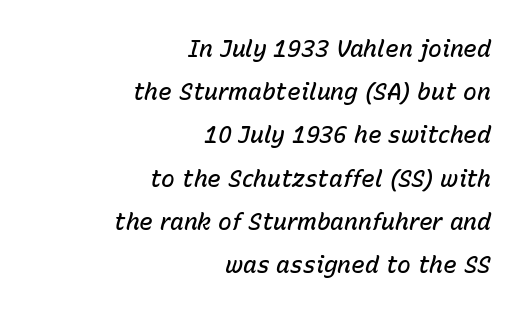
The image shows 23 px text type, italic (leaning right); set right-aligned, line spacing 1.88x, normal letter spacing, not underlined.
